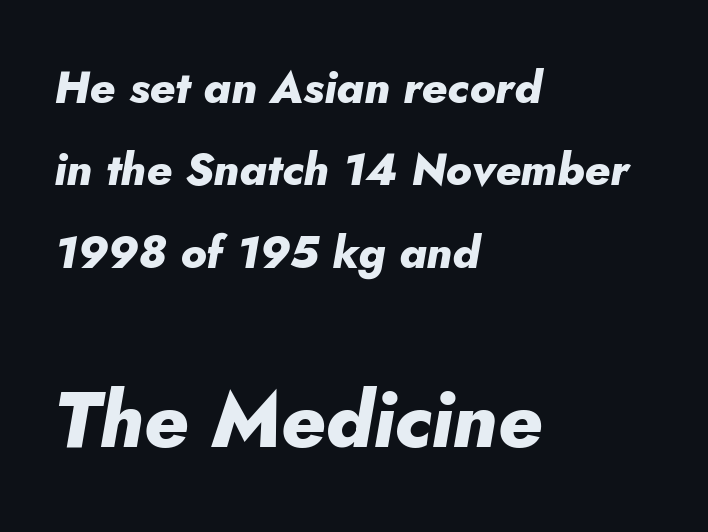
Caption: standard tracking, unaltered. This sample uses an oblique cut, with every glyph tilted off the vertical. Quick note: underline off. Visually the block forms a straight wall on the left and a jagged coastline on the right. A dark, heavy texture on the line: the type is bold.
